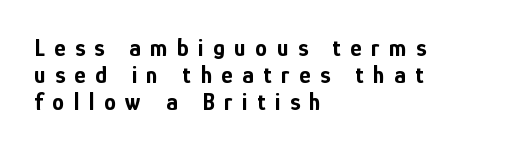
The rendering uses a small line-height, squeezing the rows. The typesetter chose a ragged-right arrangement here. Descender tails drop into unmarked territory. There is plenty of visible air inserted between adjacent glyphs. If you drew a line through each stem, it would be perfectly vertical.
